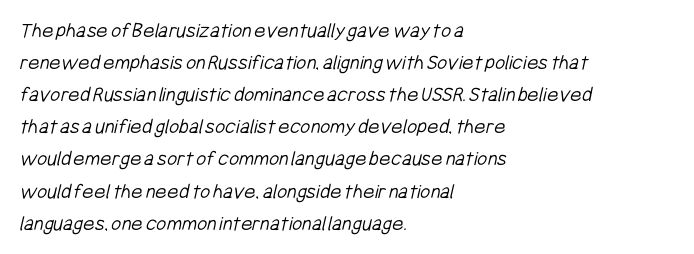
Q: Is the text bold? A: No.
Q: Is the text underlined? A: No.
Q: How is the paragraph aligned? A: Left-aligned.
Q: Is the spacing between letters normal or unusually wide? A: Normal.
Q: Is the spacing between lines tight, normal or loose? A: Normal.
